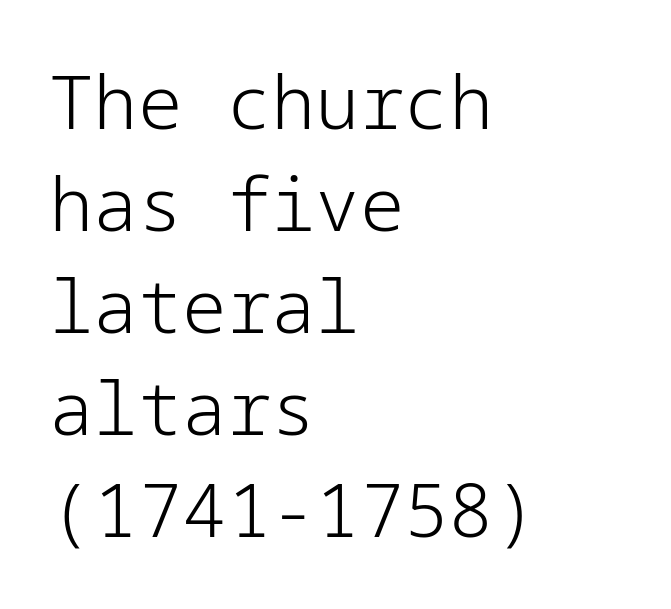
{"serif": "no", "italic": "no", "bold": "no", "weight": "light", "width": "normal", "stroke_contrast": "low", "x_height": "medium", "underline": "no", "align": "left", "line_spacing": "normal", "line_spacing_ratio": 1.38, "letter_spacing": "normal", "letter_spacing_em": 0.0, "glyph_px": 74}
